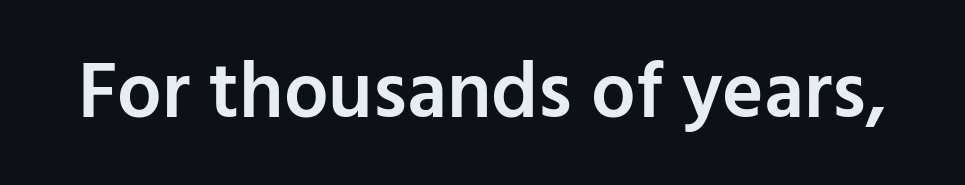
Q: Is the text bold? A: Semi-bold.
Q: Is the text italic (slanted)? A: No, it is upright.
Q: Is the typeface a serif or a sans-serif typeface? A: Sans-serif.
Q: Is the text underlined? A: No.
Q: Is the spacing between letters normal or unusually wide? A: Normal.
Q: Width (condensed, normal, or wide)? A: Normal.
Q: Stroke contrast? A: Low.
Q: x-height? A: Medium.
Q: Monospaced? A: No.
